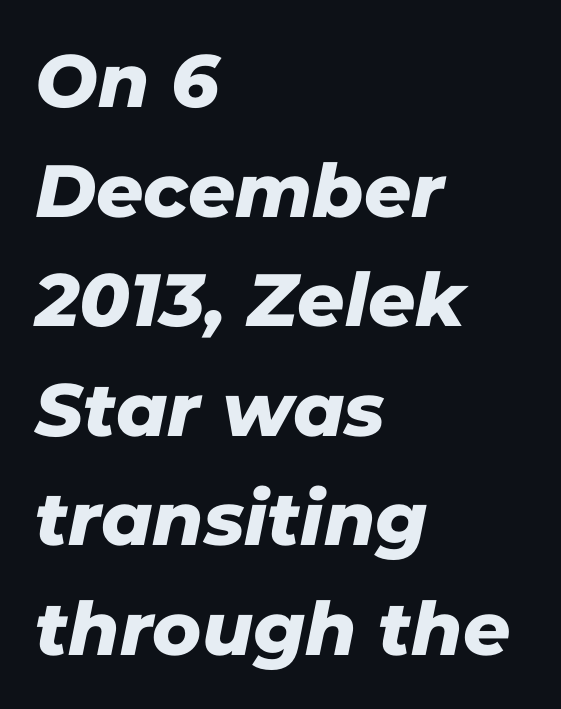
The image shows 74 px sans-serif type; set left-aligned, normal line spacing (1.48x), normal letter spacing, not underlined; low stroke contrast and a medium x-height.
